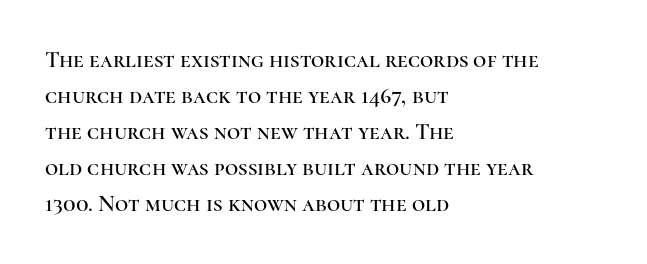
{"italic": "no", "underline": "no", "align": "left", "line_spacing": "normal", "line_spacing_ratio": 1.57, "letter_spacing": "normal", "letter_spacing_em": 0.0, "glyph_px": 23}
